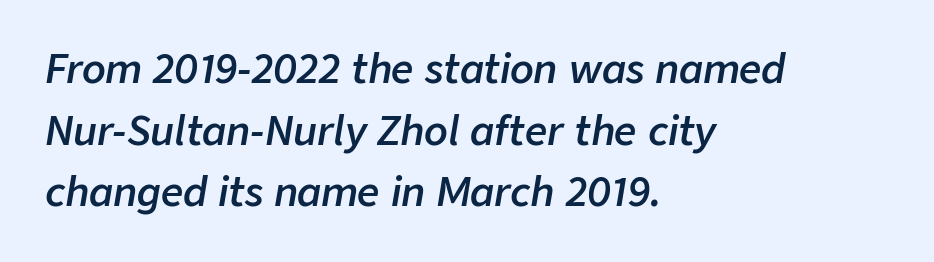
The image shows 39 px semibold type, italic (leaning right); set left-aligned, normal line spacing (1.58x), normal letter spacing, not underlined; low stroke contrast and a medium x-height.
